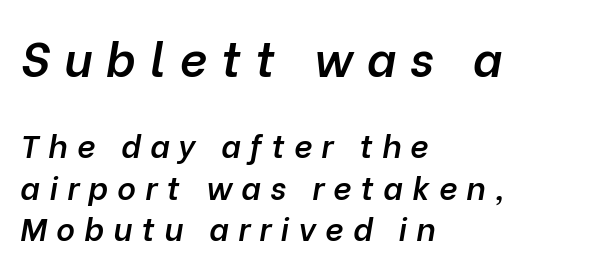
The image shows 48 px semibold type, italic (leaning right); set left-aligned, normal line spacing (1.29x), unusually wide letter spacing (+0.29 em), not underlined; the first (top) block is 1.5x larger; low stroke contrast and a medium x-height.
